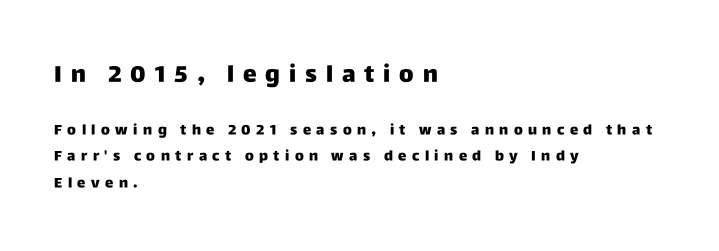
The image shows 23 px bold type, upright; set left-aligned, loose line spacing (1.92x), unusually wide letter spacing (+0.39 em), not underlined; the first (top) block is 1.64x larger.
